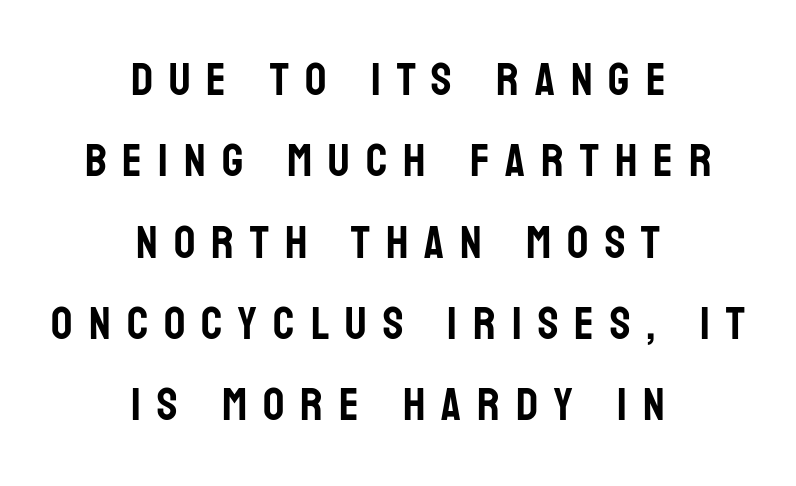
The image shows 47 px condensed sans-serif type, upright; set centered, line spacing 1.73x, unusually wide letter spacing (+0.34 em), not underlined; low stroke contrast and a large x-height.
